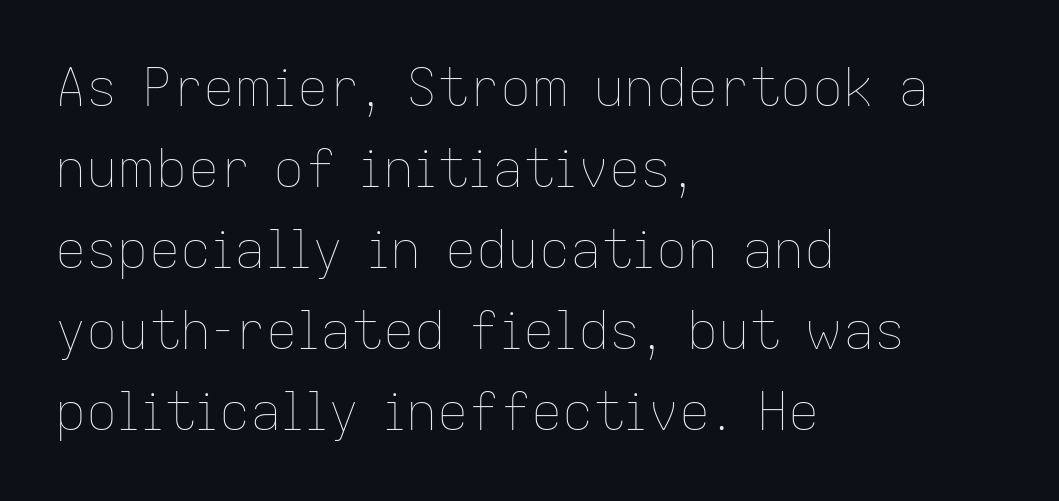
The image shows 52 px thin type, upright; set left-aligned, normal line spacing (1.56x), normal letter spacing, not underlined; low stroke contrast and a medium x-height.
